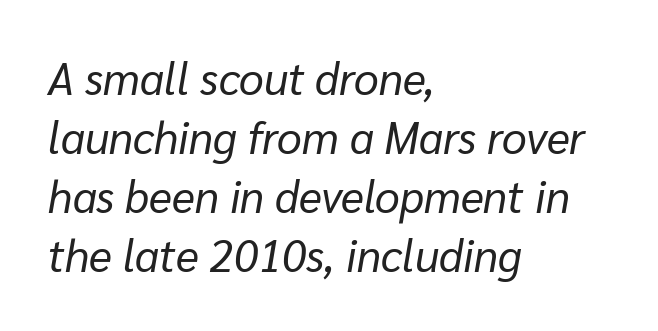
The image shows 44 px regular-weight type, italic (leaning right); set left-aligned, normal line spacing (1.34x), normal letter spacing, not underlined; low stroke contrast and a medium x-height.
